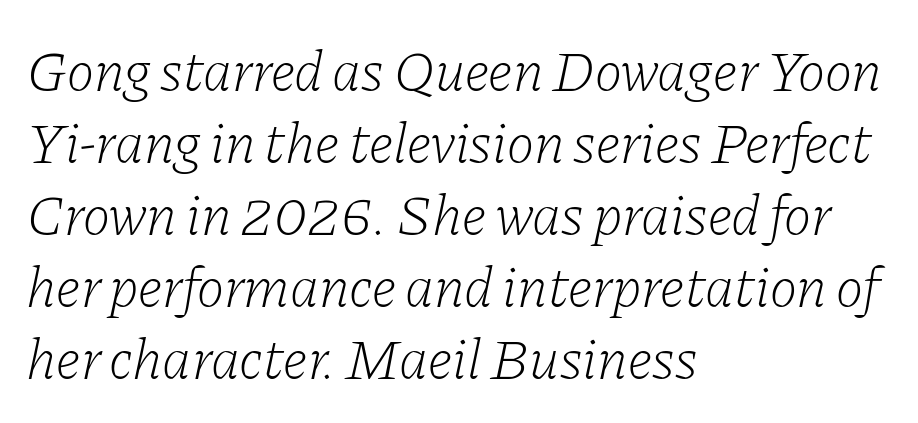
The image shows 58 px light serif type, italic (leaning right); set left-aligned, line spacing 1.24x, normal letter spacing, not underlined; low stroke contrast and a medium x-height.
